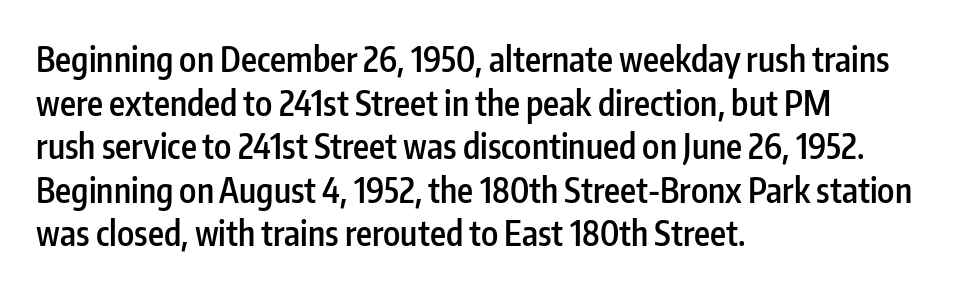
Q: Is the text bold? A: Semi-bold.
Q: Is the text italic (slanted)? A: No, it is upright.
Q: Is the typeface a serif or a sans-serif typeface? A: Sans-serif.
Q: Is the text underlined? A: No.
Q: How is the paragraph aligned? A: Left-aligned.
Q: Is the spacing between letters normal or unusually wide? A: Normal.
Q: Is the spacing between lines tight, normal or loose? A: Normal.
Q: Width (condensed, normal, or wide)? A: Condensed.
Q: Stroke contrast? A: Low.
Q: x-height? A: Medium.
Q: Monospaced? A: No.
